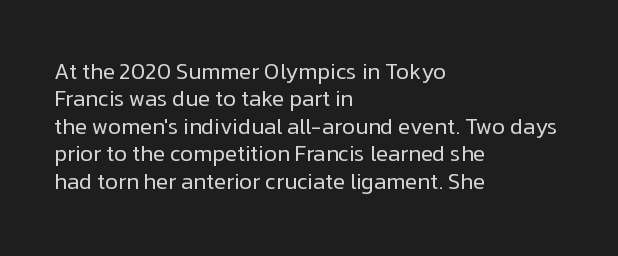
The image shows 22 px text type, upright; set left-aligned, normal line spacing (1.25x), normal letter spacing, not underlined.
